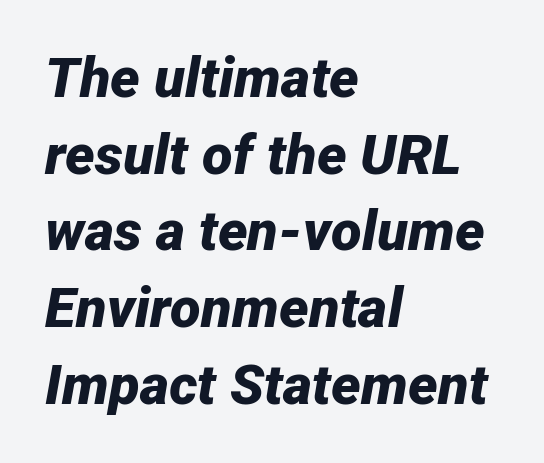
{"italic": "yes", "lean": "right", "slant_degrees": 12, "bold": "yes", "weight": "bold", "width": "normal", "stroke_contrast": "low", "x_height": "medium", "monospaced": "no", "underline": "no", "align": "left", "line_spacing": "normal", "line_spacing_ratio": 1.37, "letter_spacing": "normal", "letter_spacing_em": 0.0, "glyph_px": 56}
